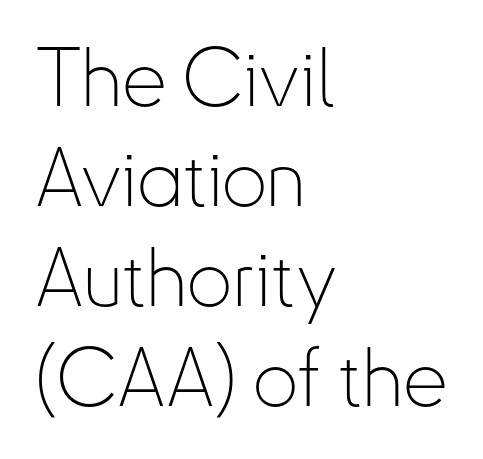
Q: Is the text bold? A: No.
Q: Is the text italic (slanted)? A: No, it is upright.
Q: Is the typeface a serif or a sans-serif typeface? A: Sans-serif.
Q: Is the text underlined? A: No.
Q: How is the paragraph aligned? A: Left-aligned.
Q: Is the spacing between letters normal or unusually wide? A: Normal.
Q: Is the spacing between lines tight, normal or loose? A: Normal.
Q: Width (condensed, normal, or wide)? A: Condensed.
Q: Stroke contrast? A: Low.
Q: x-height? A: Small.
Q: Monospaced? A: No.
